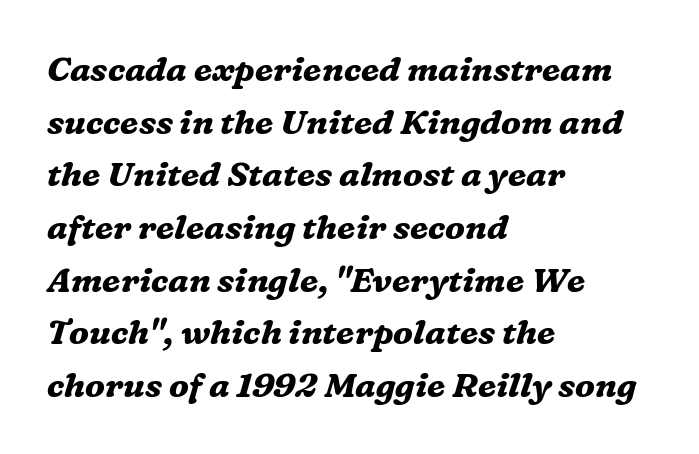
{"serif": "yes", "italic": "yes", "lean": "right", "slant_degrees": 16, "bold": "yes", "weight": "bold", "width": "normal", "stroke_contrast": "medium", "x_height": "medium", "monospaced": "no", "underline": "no", "align": "left", "line_spacing": "normal", "line_spacing_ratio": 1.55, "letter_spacing": "normal", "letter_spacing_em": 0.0, "glyph_px": 34}
